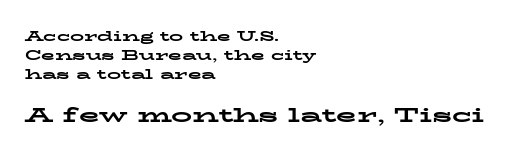
{"italic": "no", "bold": "yes", "underline": "no", "align": "left", "line_spacing": "normal", "line_spacing_ratio": 1.34, "letter_spacing": "normal", "letter_spacing_em": 0.0, "larger_block": "second", "size_ratio": 1.5, "glyph_px": 21}
